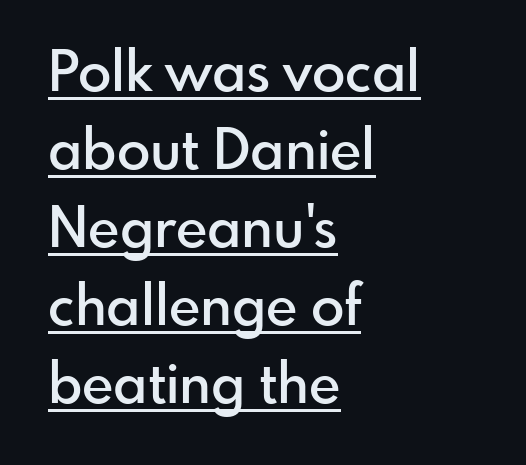
The image shows 55 px semibold sans-serif type, upright; set left-aligned, normal line spacing (1.42x), normal letter spacing, underlined; low stroke contrast and a small x-height.
